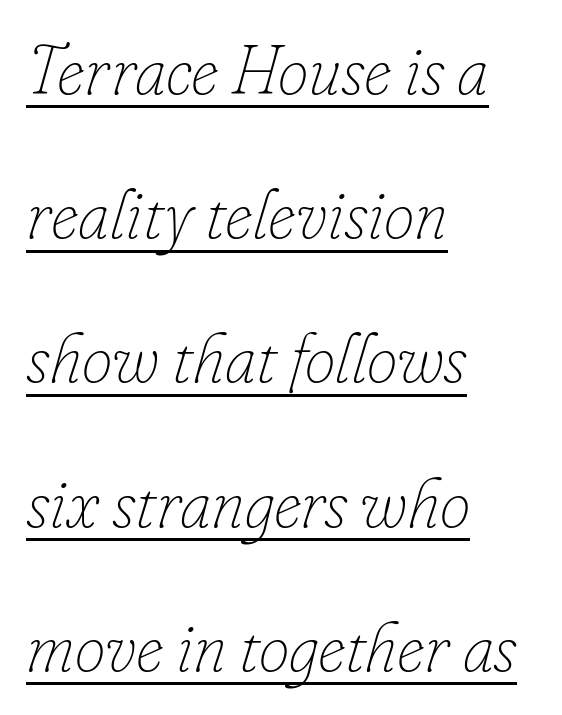
Q: Is the text bold? A: No.
Q: Is the text italic (slanted)? A: Yes, it leans right by about 16 degrees.
Q: Is the text underlined? A: Yes.
Q: How is the paragraph aligned? A: Left-aligned.
Q: Is the spacing between letters normal or unusually wide? A: Normal.
Q: Is the spacing between lines tight, normal or loose? A: Loose.
Q: Width (condensed, normal, or wide)? A: Normal.
Q: Stroke contrast? A: Low.
Q: x-height? A: Small.
Q: Monospaced? A: No.
